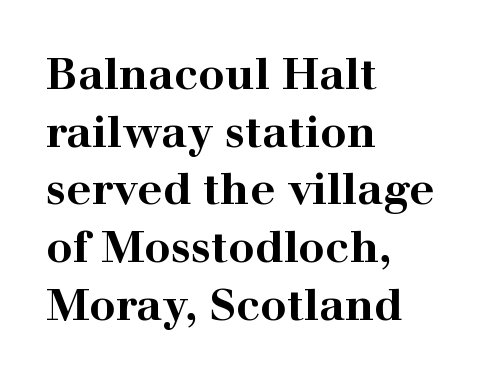
The image shows 44 px bold, wide serif type, upright; set left-aligned, normal line spacing (1.31x), normal letter spacing, not underlined; high stroke contrast and a medium x-height.
